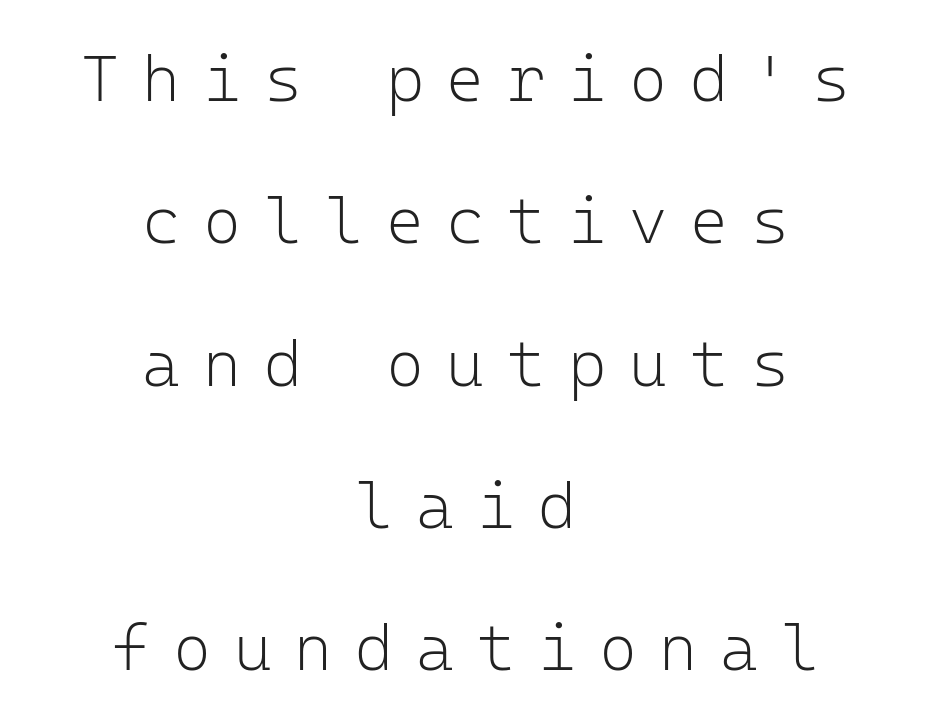
The image shows 65 px light sans-serif type, upright, monospaced; set centered, loose line spacing (2.19x), unusually wide letter spacing (+0.35 em), not underlined; low stroke contrast and a medium x-height.
